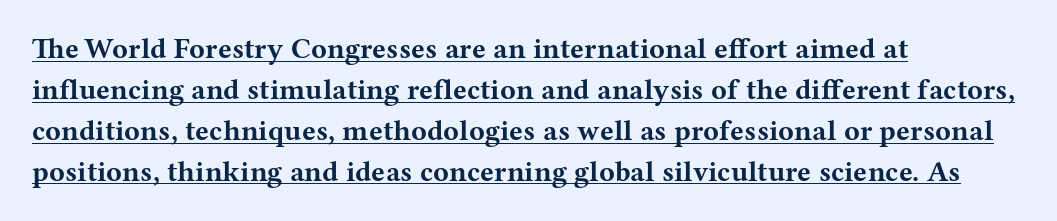
{"serif": "yes", "italic": "no", "bold": "yes", "weight": "bold", "width": "wide", "stroke_contrast": "medium", "x_height": "medium", "monospaced": "no", "underline": "yes", "align": "left", "line_spacing": "normal", "line_spacing_ratio": 1.41, "letter_spacing": "normal", "letter_spacing_em": 0.0, "glyph_px": 29}
